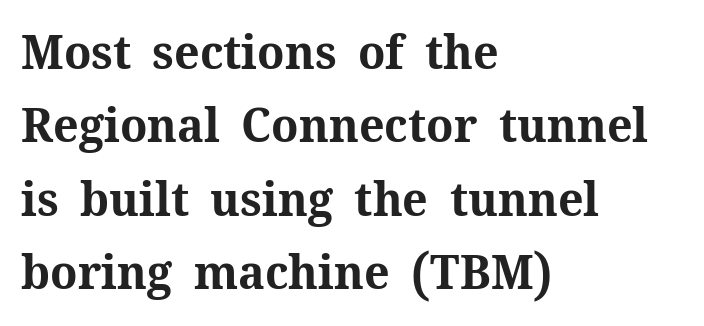
The image shows 48 px bold serif type, upright; set left-aligned, normal line spacing (1.53x), normal letter spacing, not underlined; medium stroke contrast and a medium x-height.
